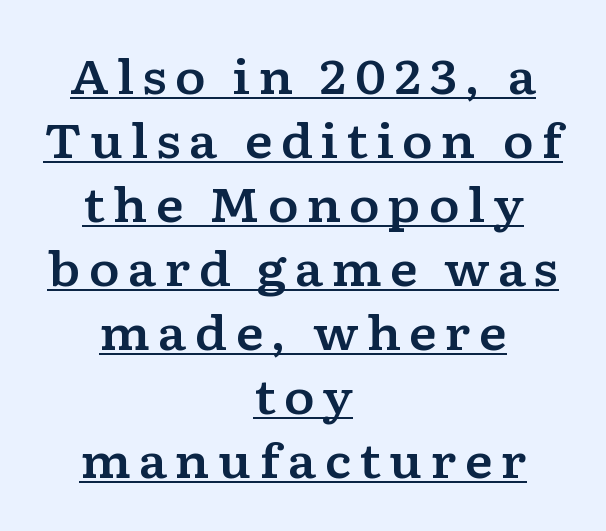
{"serif": "yes", "italic": "no", "width": "wide", "stroke_contrast": "low", "x_height": "medium", "monospaced": "no", "underline": "yes", "align": "center", "line_spacing": "normal", "line_spacing_ratio": 1.36, "glyph_px": 47}
